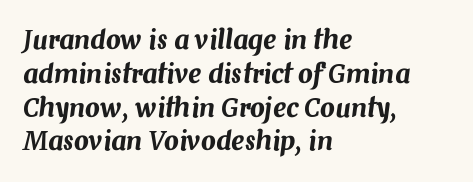
Q: Is the text italic (slanted)? A: Yes, it leans right by about 7 degrees.
Q: Is the text underlined? A: No.
Q: How is the paragraph aligned? A: Left-aligned.
Q: Is the spacing between letters normal or unusually wide? A: Normal.
Q: Is the spacing between lines tight, normal or loose? A: Normal.
